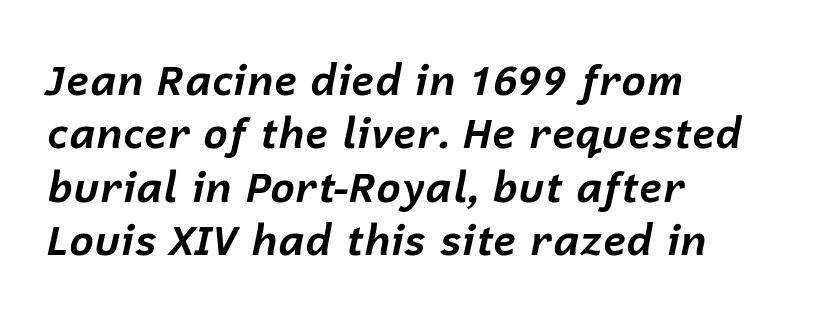
Q: Is the text bold? A: Yes.
Q: Is the text italic (slanted)? A: Yes, it leans right by about 12 degrees.
Q: Is the text underlined? A: No.
Q: How is the paragraph aligned? A: Left-aligned.
Q: Is the spacing between letters normal or unusually wide? A: Normal.
Q: Is the spacing between lines tight, normal or loose? A: Normal.
Q: Width (condensed, normal, or wide)? A: Normal.
Q: Stroke contrast? A: Low.
Q: x-height? A: Medium.
Q: Monospaced? A: No.
